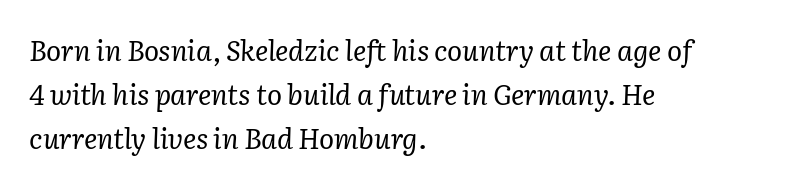
Q: Is the text bold? A: No.
Q: Is the text italic (slanted)? A: Yes, it leans right by about 2 degrees.
Q: Is the typeface a serif or a sans-serif typeface? A: Serif.
Q: Is the text underlined? A: No.
Q: How is the paragraph aligned? A: Left-aligned.
Q: Is the spacing between letters normal or unusually wide? A: Normal.
Q: Is the spacing between lines tight, normal or loose? A: Normal.
Q: Width (condensed, normal, or wide)? A: Normal.
Q: Stroke contrast? A: Low.
Q: x-height? A: Medium.
Q: Monospaced? A: No.
